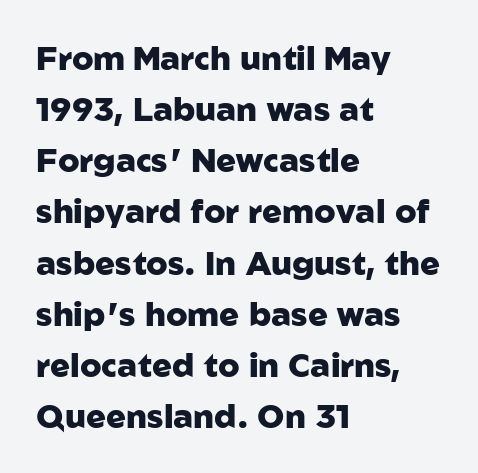
The image shows 33 px heavy sans-serif type, upright; set left-aligned, normal line spacing (1.55x), normal letter spacing, not underlined; low stroke contrast and a medium x-height.
